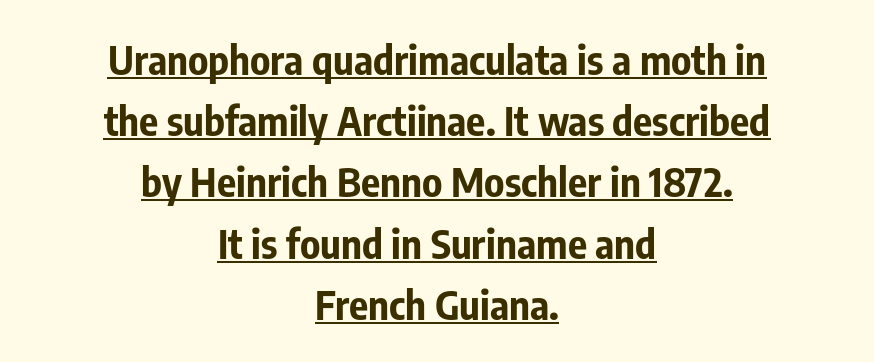
{"serif": "no", "italic": "no", "bold": "yes", "weight": "bold", "width": "condensed", "stroke_contrast": "low", "x_height": "medium", "monospaced": "no", "underline": "yes", "align": "center", "line_spacing": "normal", "line_spacing_ratio": 1.53, "letter_spacing": "normal", "letter_spacing_em": 0.0, "glyph_px": 40}
